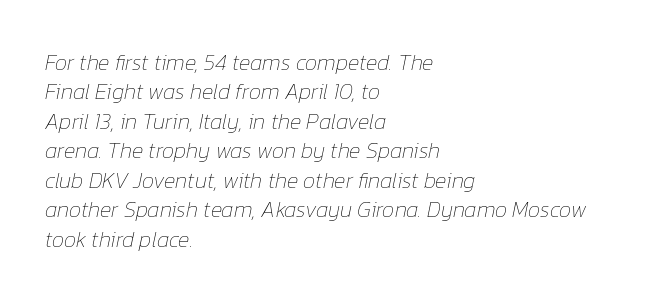
The lines in this sample share a left origin and differ only in where they stop. The lettering tilts uniformly, giving the passage an italic look. The letterforms sit at book weight or below. Clear beneath every line of the passage. You could call the tracking neutral — neither tight nor loose. The rendering uses a moderate line-height, typical for paragraphs.
